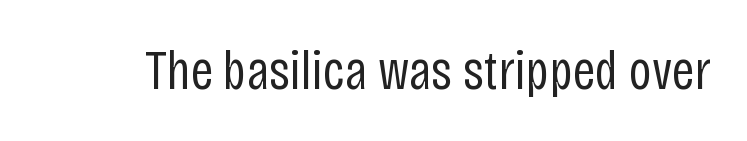
Each letter keeps its own natural width here, so spacing adapts to shape. The typography opts for an upright posture over an oblique one. Glance below the letters and you will spot only blank space. Heaviness? Minimal to ordinary, like unemphasized prose. No extra tracking has been applied to these lines.
